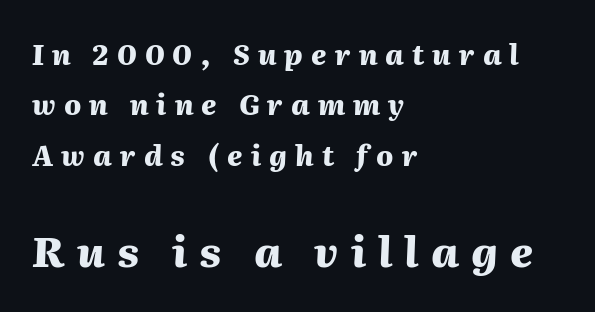
A student would call this left alignment; a typographer would say flush left, rag right. The face used here is proportionally spaced, like ordinary book or web type. Just letters on the line, the space beneath them empty. The sample has been set heavy, in full bold. The specimen reads as italic at a glance.
